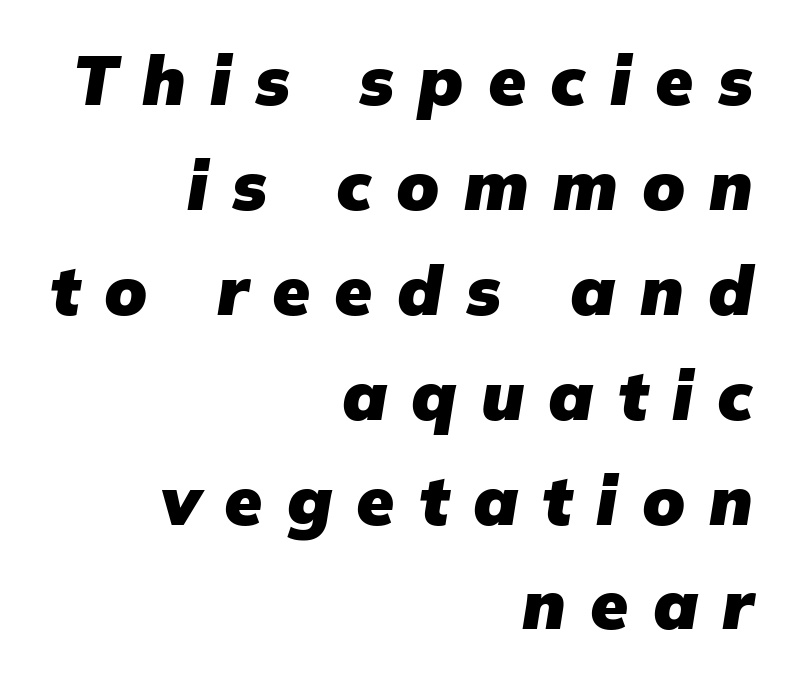
The typesetter chose a ragged-left arrangement here. The letters are spread apart with noticeably loose tracking. Plenty of ink on the page — the face is bold. Each new line begins a customary step beneath the previous one. A typesetter would label this face a sans.
